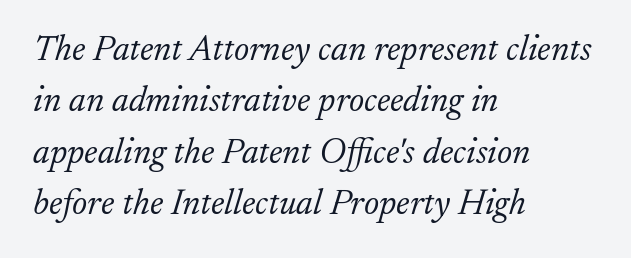
{"serif": "yes", "italic": "yes", "lean": "right", "slant_degrees": 17, "bold": "no", "weight": "light", "width": "normal", "stroke_contrast": "low", "x_height": "small", "monospaced": "no", "underline": "no", "align": "left", "line_spacing": "normal", "line_spacing_ratio": 1.43, "letter_spacing": "normal", "letter_spacing_em": 0.0, "glyph_px": 36}
